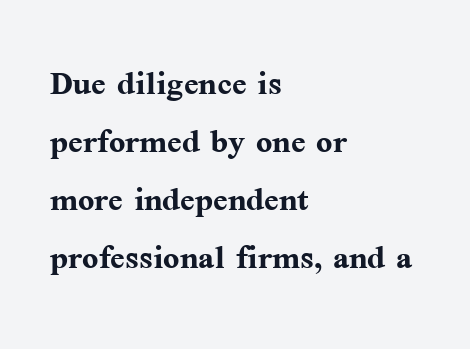
The image shows 43 px semibold serif type, upright; set left-aligned, normal line spacing (1.35x), normal letter spacing, not underlined; medium stroke contrast and a medium x-height.
